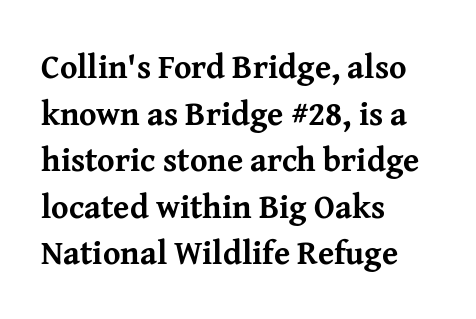
{"serif": "yes", "italic": "no", "bold": "yes", "weight": "bold", "width": "normal", "stroke_contrast": "medium", "x_height": "medium", "monospaced": "no", "underline": "no", "align": "left", "line_spacing": "normal", "line_spacing_ratio": 1.41, "letter_spacing": "normal", "letter_spacing_em": 0.0, "glyph_px": 33}
